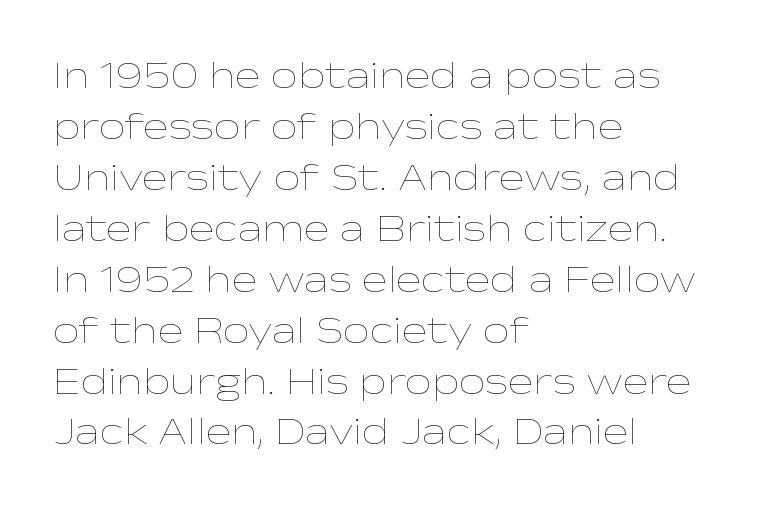
{"italic": "no", "bold": "no", "weight": "thin", "width": "wide", "stroke_contrast": "low", "x_height": "medium", "monospaced": "no", "underline": "no", "align": "left", "line_spacing": "normal", "line_spacing_ratio": 1.34, "letter_spacing": "normal", "letter_spacing_em": 0.0, "glyph_px": 38}
